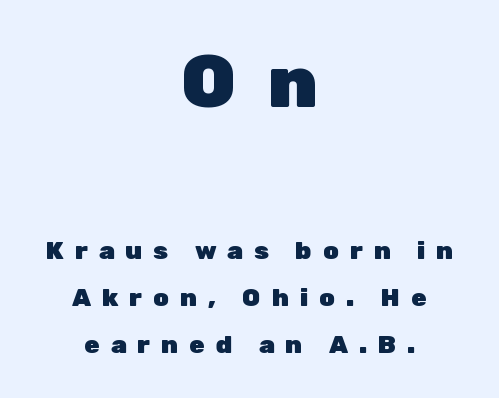
Q: Is the text bold? A: Yes.
Q: Is the text italic (slanted)? A: No, it is upright.
Q: Is the typeface a serif or a sans-serif typeface? A: Sans-serif.
Q: Is the text underlined? A: No.
Q: How is the paragraph aligned? A: Centered.
Q: Is the spacing between letters normal or unusually wide? A: Unusually wide.
Q: Which block of text is set in a larger size, the first (top) or the second (bottom)? A: The first (top) one.
Q: Width (condensed, normal, or wide)? A: Normal.
Q: Stroke contrast? A: Low.
Q: x-height? A: Medium.
Q: Monospaced? A: No.
